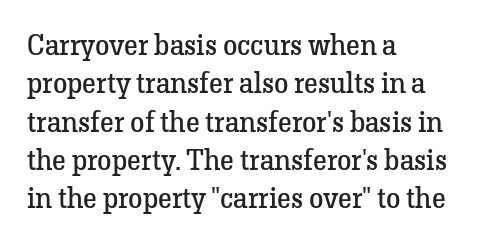
The image shows 29 px regular-weight serif type, upright; set left-aligned, normal line spacing (1.32x), normal letter spacing, not underlined; low stroke contrast and a medium x-height.
